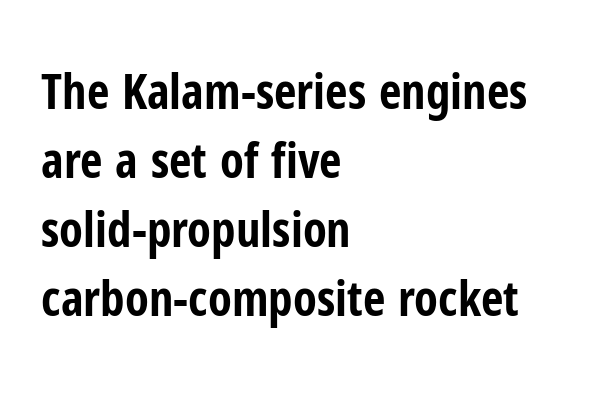
The line-height multiplier appears to be the usual default. Classification — sans serif. Which margin do the lines hug? The left one — the right edge is uneven. Nope, not italic — everything's standing straight.
